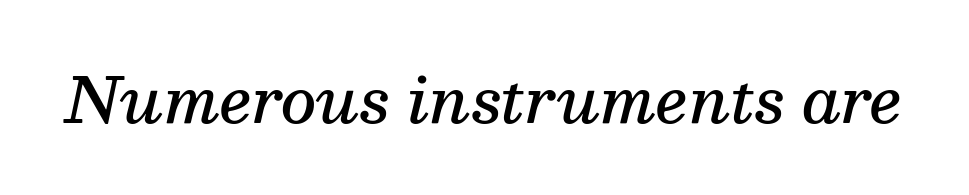
The image shows 62 px semibold serif type, italic (leaning right); set normal letter spacing, not underlined; medium stroke contrast and a medium x-height.
